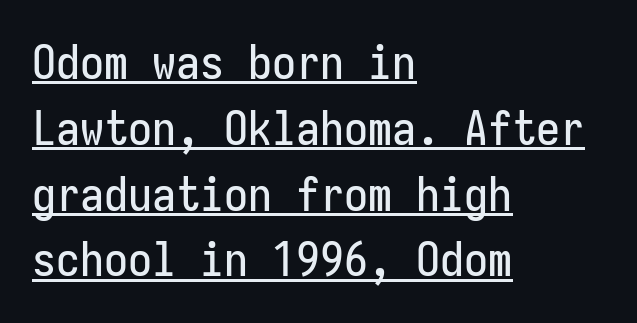
{"serif": "no", "italic": "no", "width": "condensed", "stroke_contrast": "low", "x_height": "medium", "monospaced": "yes", "underline": "yes", "align": "left", "line_spacing": "normal", "line_spacing_ratio": 1.37, "letter_spacing": "normal", "letter_spacing_em": 0.0, "glyph_px": 48}
